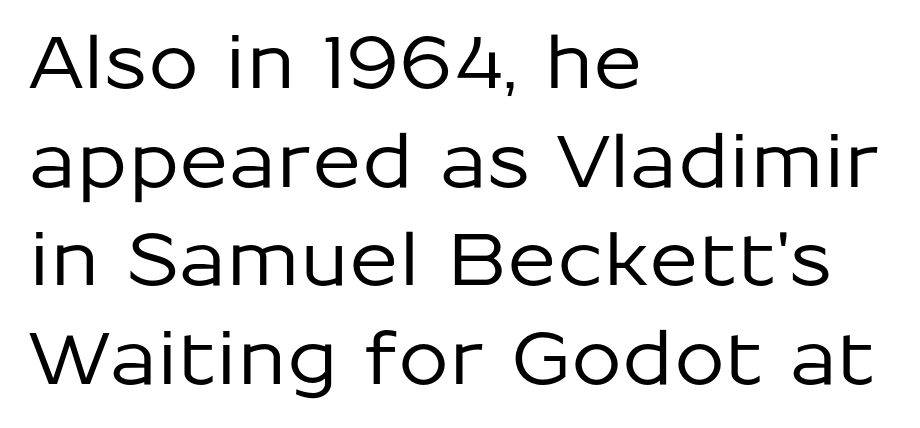
Q: Is the text italic (slanted)? A: No, it is upright.
Q: Is the typeface a serif or a sans-serif typeface? A: Sans-serif.
Q: Is the text underlined? A: No.
Q: How is the paragraph aligned? A: Left-aligned.
Q: Is the spacing between letters normal or unusually wide? A: Normal.
Q: Is the spacing between lines tight, normal or loose? A: Normal.
Q: Width (condensed, normal, or wide)? A: Normal.
Q: Stroke contrast? A: Low.
Q: x-height? A: Medium.
Q: Monospaced? A: No.
